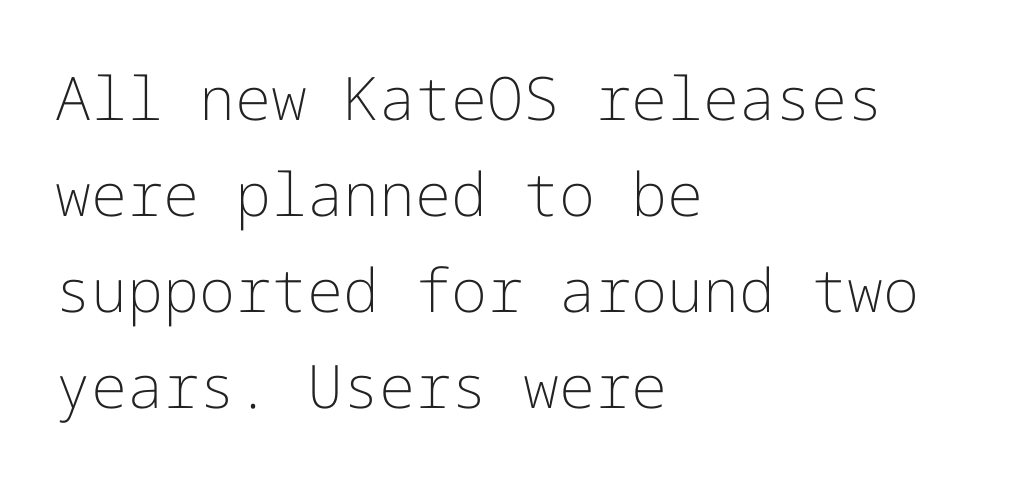
The image shows 60 px light sans-serif type, upright; set left-aligned, normal line spacing (1.6x), normal letter spacing, not underlined; low stroke contrast and a medium x-height.
